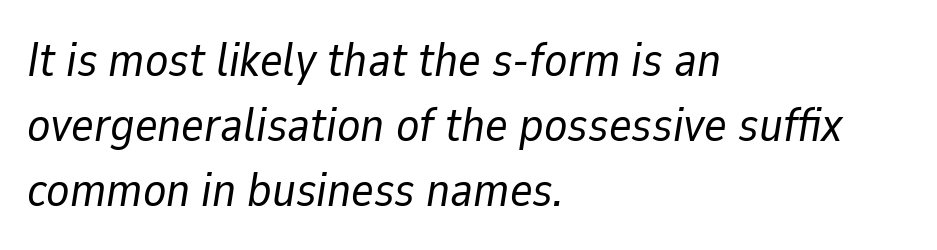
The image shows 48 px regular-weight type, italic (leaning right); set left-aligned, normal line spacing (1.35x), normal letter spacing, not underlined; low stroke contrast and a medium x-height.
